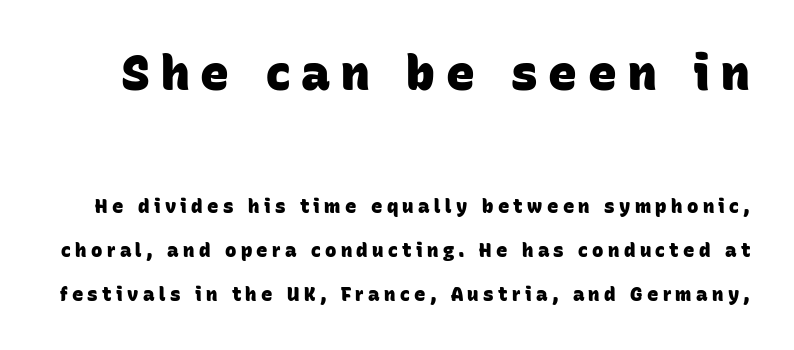
{"serif": "no", "bold": "yes", "weight": "heavy", "width": "normal", "stroke_contrast": "low", "x_height": "large", "monospaced": "no", "underline": "no", "line_spacing": "loose", "line_spacing_ratio": 2.32, "letter_spacing": "wide", "letter_spacing_em": 0.23, "larger_block": "first", "size_ratio": 2.53, "glyph_px": 48}
